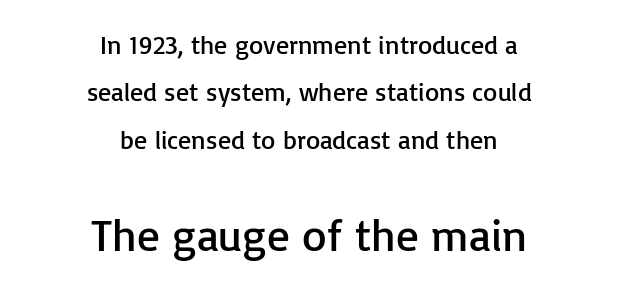
{"serif": "no", "italic": "no", "bold": "no", "weight": "regular", "width": "normal", "stroke_contrast": "low", "x_height": "medium", "monospaced": "no", "underline": "no", "align": "center", "line_spacing_ratio": 1.82, "letter_spacing": "normal", "letter_spacing_em": 0.0, "larger_block": "second", "size_ratio": 1.73, "glyph_px": 45}
